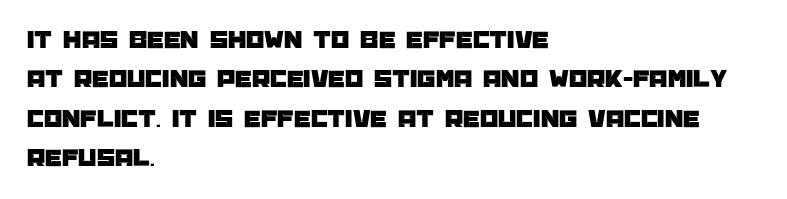
Q: Is the text italic (slanted)? A: No, it is upright.
Q: Is the text underlined? A: No.
Q: How is the paragraph aligned? A: Left-aligned.
Q: Is the spacing between letters normal or unusually wide? A: Normal.
Q: Is the spacing between lines tight, normal or loose? A: Normal.
